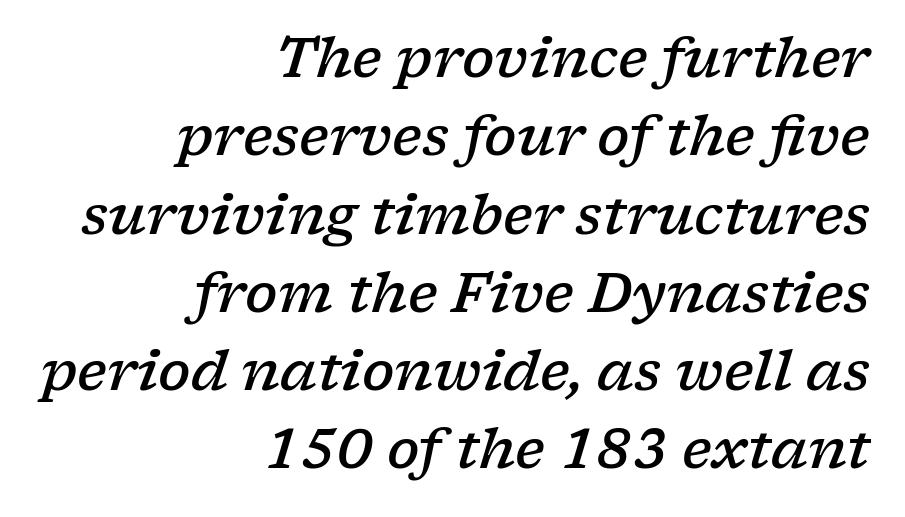
Q: Is the text bold? A: Semi-bold.
Q: Is the text italic (slanted)? A: Yes, it leans right by about 17 degrees.
Q: Is the typeface a serif or a sans-serif typeface? A: Serif.
Q: Is the text underlined? A: No.
Q: How is the paragraph aligned? A: Right-aligned.
Q: Is the spacing between letters normal or unusually wide? A: Normal.
Q: Is the spacing between lines tight, normal or loose? A: Normal.
Q: Width (condensed, normal, or wide)? A: Wide.
Q: Stroke contrast? A: Low.
Q: x-height? A: Medium.
Q: Monospaced? A: No.
